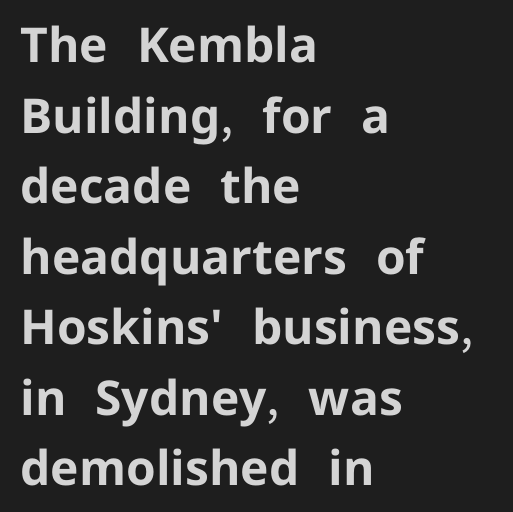
Q: Is the text bold? A: Yes.
Q: Is the text italic (slanted)? A: No, it is upright.
Q: Is the typeface a serif or a sans-serif typeface? A: Sans-serif.
Q: Is the text underlined? A: No.
Q: How is the paragraph aligned? A: Left-aligned.
Q: Is the spacing between letters normal or unusually wide? A: Normal.
Q: Is the spacing between lines tight, normal or loose? A: Normal.
Q: Width (condensed, normal, or wide)? A: Normal.
Q: Stroke contrast? A: Low.
Q: x-height? A: Medium.
Q: Monospaced? A: No.
